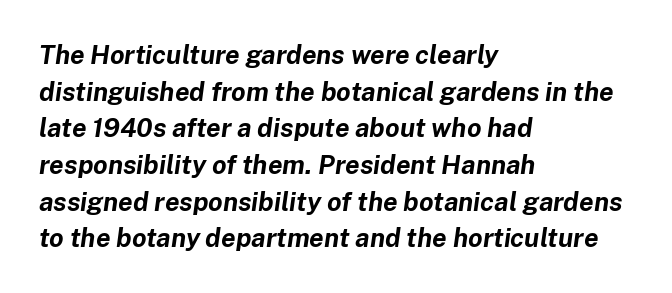
Emphasis-style slanted type is in use. Unmarked baselines from the first word to the last. Horizontal bands of white between lines are of average thickness. The lines are quadded left.
